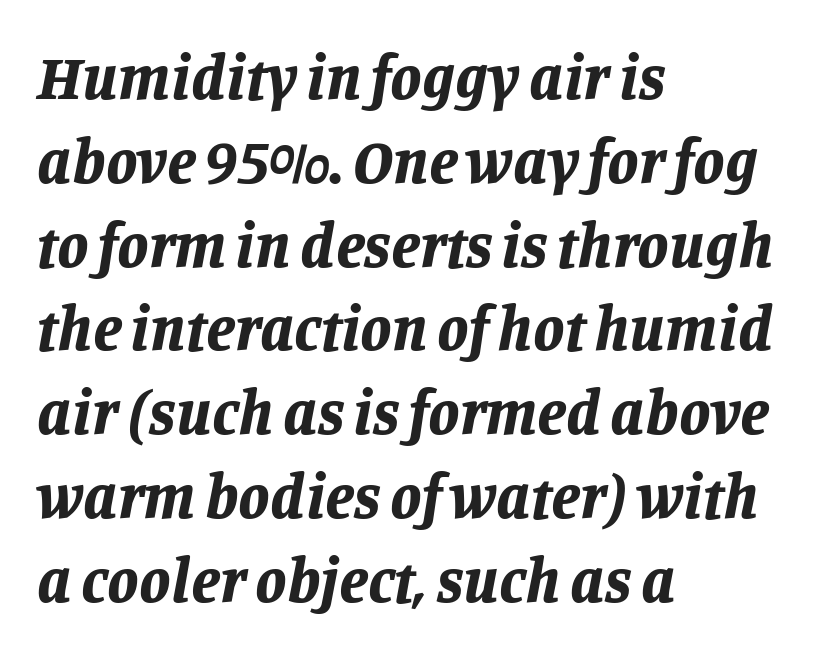
Each word holds together tightly as a unit, with standard inter-letter gaps. Beneath every word, the page is bare. Notice how the passage keeps a crisp vertical edge on the left only. The rendering uses a bold face; every stroke is thick and dark. A normal amount of white space separates one row of letters from the next. Is this a fixed-width face? No — the glyphs have proportional, varying widths.
